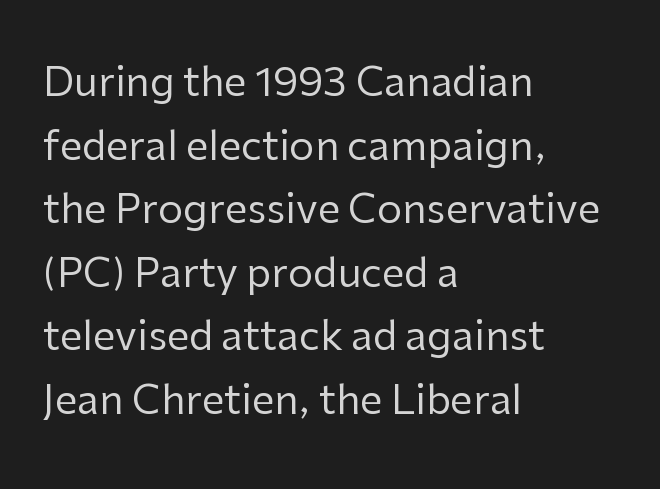
The image shows 40 px regular-weight sans-serif type, upright; set left-aligned, normal line spacing (1.59x), normal letter spacing, not underlined; low stroke contrast and a medium x-height.
